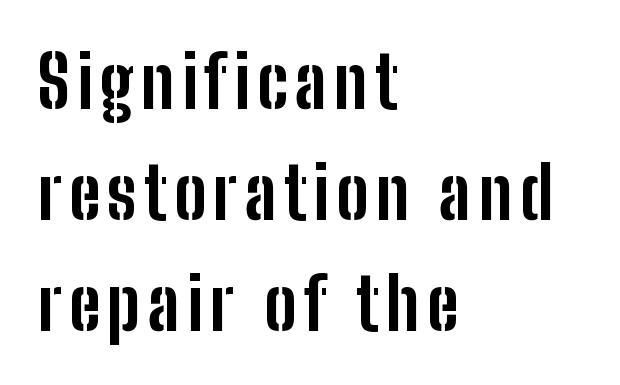
{"serif": "no", "italic": "no", "bold": "yes", "weight": "bold", "width": "condensed", "stroke_contrast": "low", "x_height": "medium", "monospaced": "no", "underline": "no", "align": "left", "line_spacing": "normal", "line_spacing_ratio": 1.54, "glyph_px": 72}
